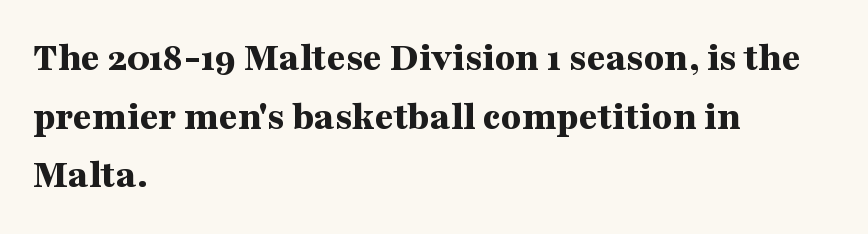
The image shows 41 px bold, wide serif type, upright; set left-aligned, normal line spacing (1.43x), normal letter spacing, not underlined; medium stroke contrast and a medium x-height.
